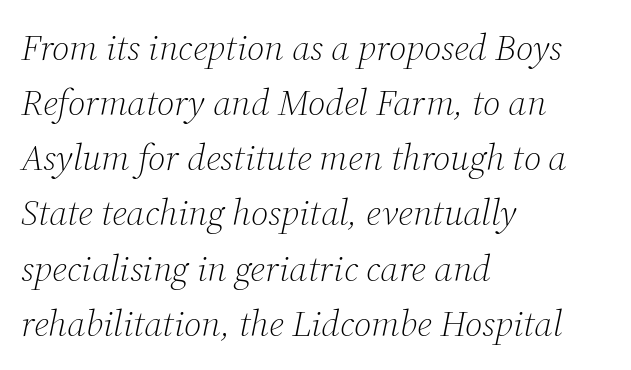
The image shows 37 px light serif type, italic (leaning right); set left-aligned, normal line spacing (1.49x), normal letter spacing, not underlined; medium stroke contrast and a medium x-height.
